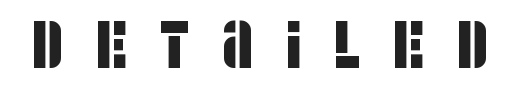
{"serif": "no", "width": "condensed", "stroke_contrast": "low", "x_height": "large", "monospaced": "no", "underline": "no", "letter_spacing": "wide", "letter_spacing_em": 0.49, "glyph_px": 67}
